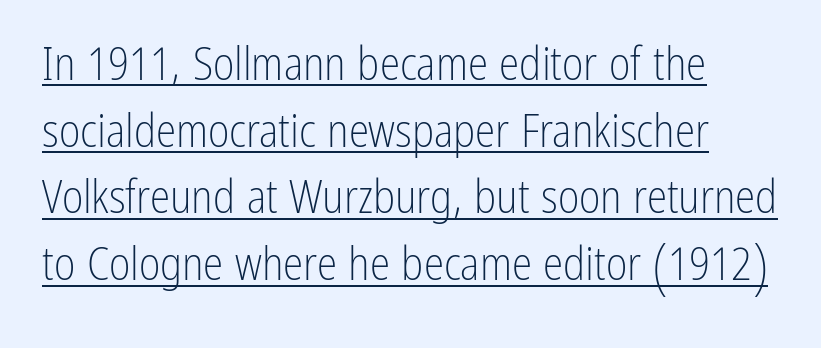
Q: Is the text bold? A: No.
Q: Is the text italic (slanted)? A: No, it is upright.
Q: Is the typeface a serif or a sans-serif typeface? A: Sans-serif.
Q: Is the text underlined? A: Yes.
Q: Is the spacing between letters normal or unusually wide? A: Normal.
Q: Is the spacing between lines tight, normal or loose? A: Normal.
Q: Width (condensed, normal, or wide)? A: Condensed.
Q: Stroke contrast? A: Low.
Q: x-height? A: Medium.
Q: Monospaced? A: No.
